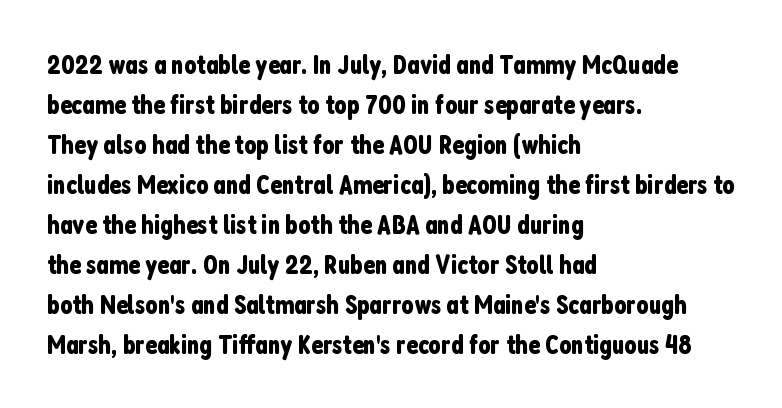
{"italic": "no", "underline": "no", "align": "left", "line_spacing": "normal", "line_spacing_ratio": 1.48, "letter_spacing": "normal", "letter_spacing_em": 0.0, "glyph_px": 27}
